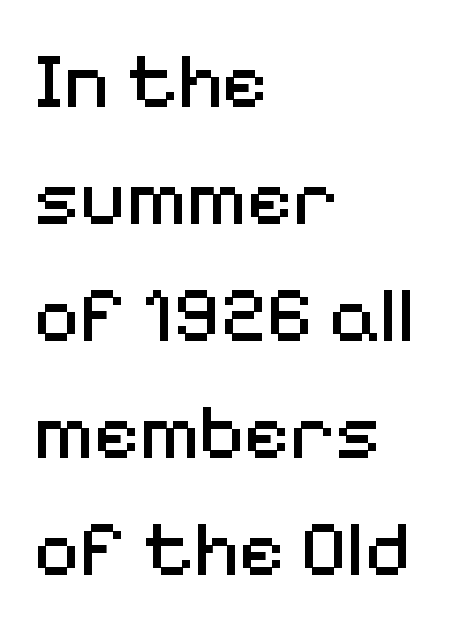
Italic: no, the glyphs are upright roman. A clean baseline with only descenders dipping below it. A sans-serif font was chosen for this passage. Summary of vertical rhythm: regular, with standard interline spacing.
